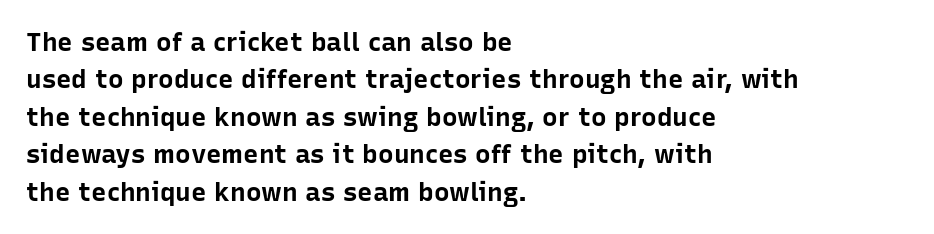
{"italic": "no", "bold": "yes", "underline": "no", "align": "left", "line_spacing": "normal", "line_spacing_ratio": 1.44, "letter_spacing": "normal", "letter_spacing_em": 0.0, "glyph_px": 26}
